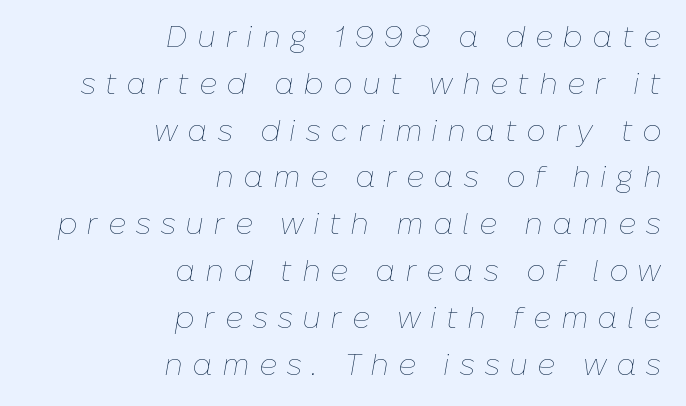
The image shows 30 px thin type, italic (leaning right); set right-aligned, normal line spacing (1.56x), unusually wide letter spacing (+0.32 em), not underlined; low stroke contrast and a medium x-height.
